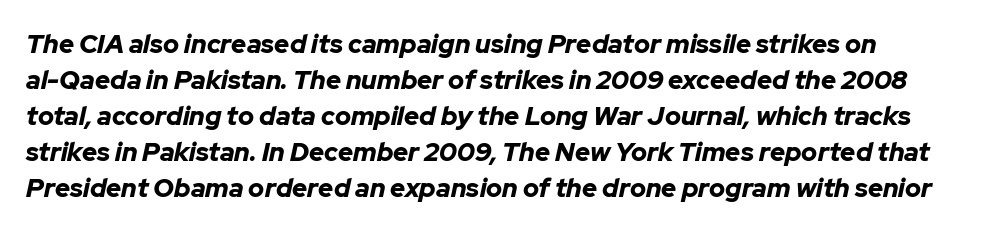
{"italic": "yes", "lean": "right", "slant_degrees": 12, "bold": "yes", "underline": "no", "line_spacing": "normal", "line_spacing_ratio": 1.38, "letter_spacing": "normal", "letter_spacing_em": 0.0, "glyph_px": 26}
